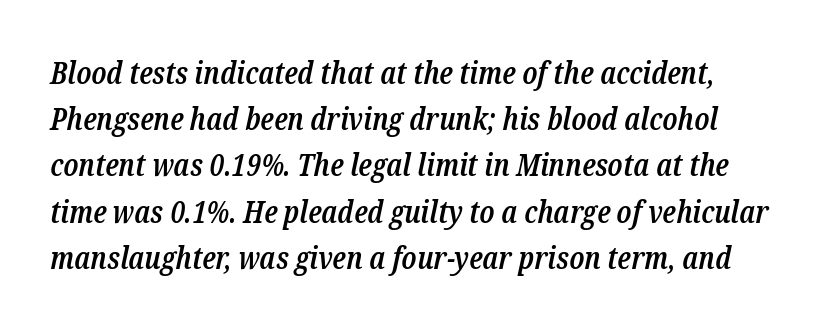
{"serif": "yes", "italic": "yes", "lean": "right", "slant_degrees": 12, "bold": "semi", "weight": "semibold", "width": "condensed", "stroke_contrast": "low", "x_height": "medium", "monospaced": "no", "underline": "no", "line_spacing": "normal", "line_spacing_ratio": 1.49, "letter_spacing": "normal", "letter_spacing_em": 0.0, "glyph_px": 31}
